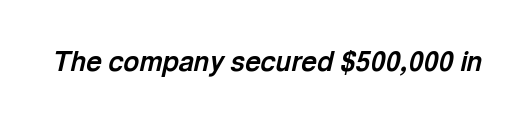
The image shows 27 px bold type, italic (leaning right); set normal letter spacing, not underlined.
